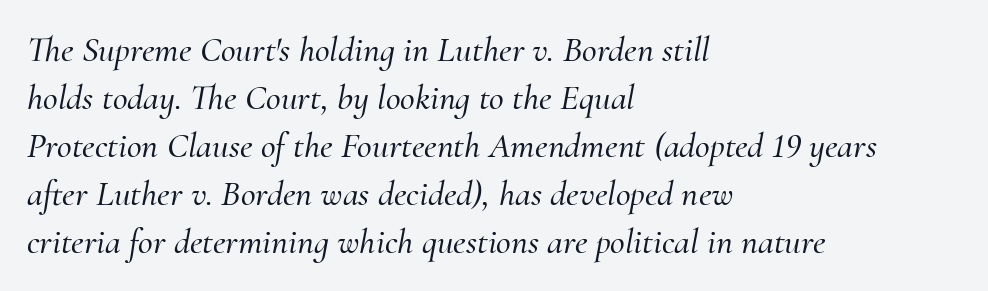
{"serif": "yes", "italic": "yes", "lean": "right", "slant_degrees": 10, "width": "normal", "stroke_contrast": "medium", "x_height": "small", "monospaced": "no", "underline": "no", "align": "left", "line_spacing": "normal", "line_spacing_ratio": 1.33, "letter_spacing": "normal", "letter_spacing_em": 0.0, "glyph_px": 36}
